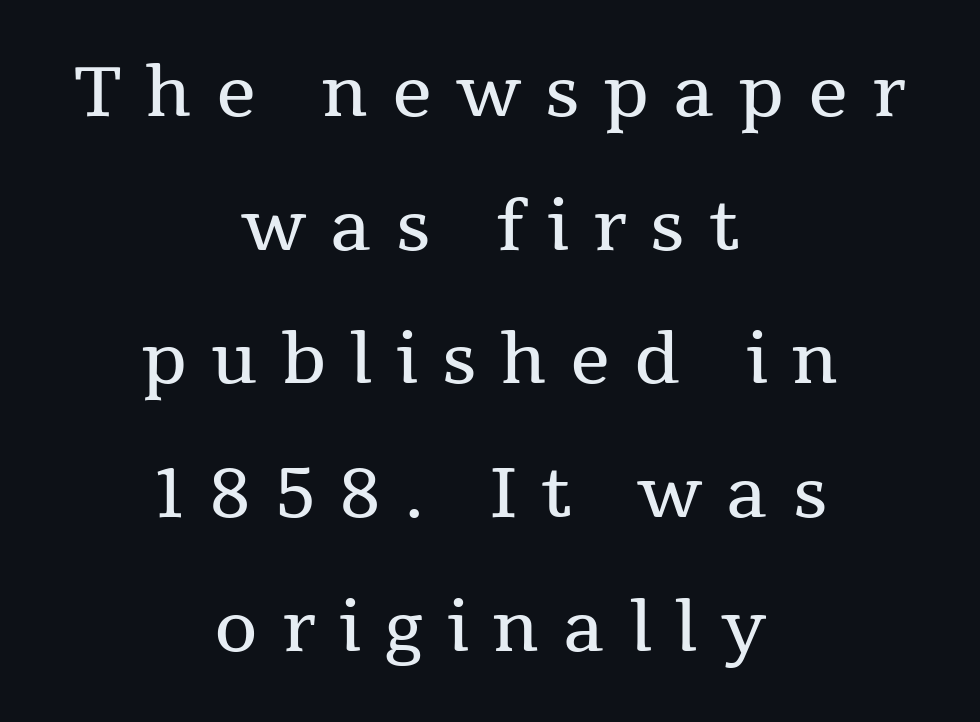
{"serif": "yes", "italic": "no", "bold": "no", "weight": "regular", "width": "normal", "stroke_contrast": "medium", "x_height": "medium", "monospaced": "no", "underline": "no", "align": "center", "line_spacing": "loose", "line_spacing_ratio": 1.91, "letter_spacing": "wide", "letter_spacing_em": 0.34, "glyph_px": 70}
